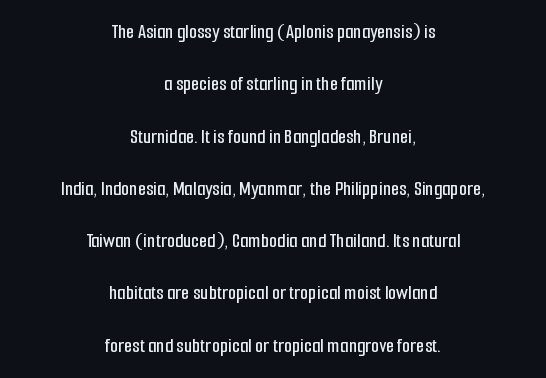
Q: Is the text italic (slanted)? A: No, it is upright.
Q: Is the text underlined? A: No.
Q: How is the paragraph aligned? A: Centered.
Q: Is the spacing between letters normal or unusually wide? A: Normal.
Q: Is the spacing between lines tight, normal or loose? A: Loose.
